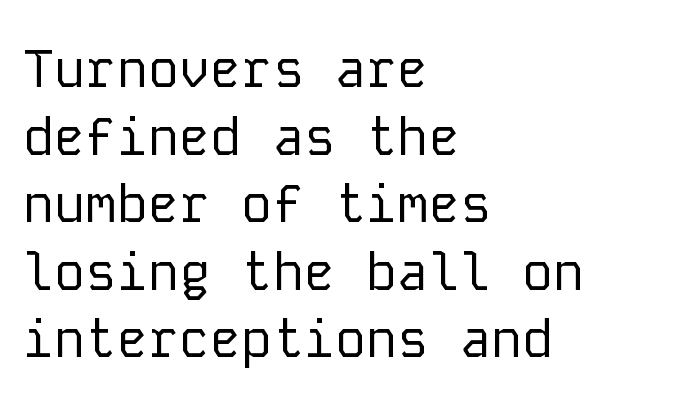
The image shows 52 px regular-weight sans-serif type, upright, monospaced; set left-aligned, normal line spacing (1.3x), normal letter spacing, not underlined; low stroke contrast and a medium x-height.
